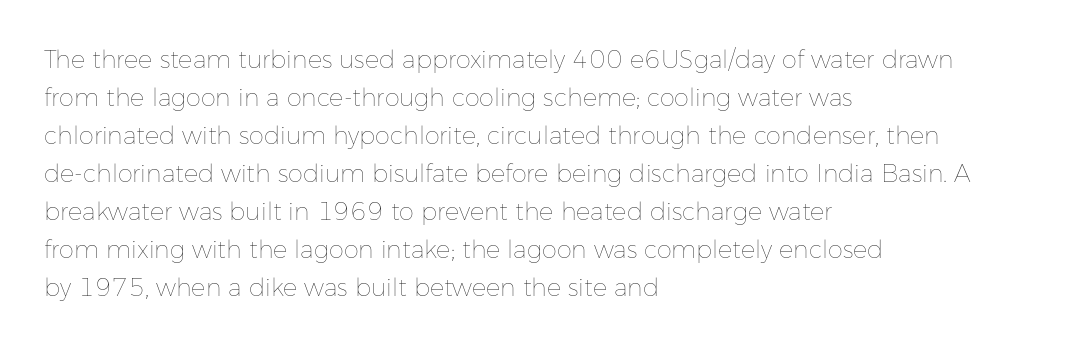
{"italic": "no", "bold": "no", "underline": "no", "align": "left", "line_spacing": "normal", "line_spacing_ratio": 1.58, "letter_spacing": "normal", "letter_spacing_em": 0.0, "glyph_px": 24}
